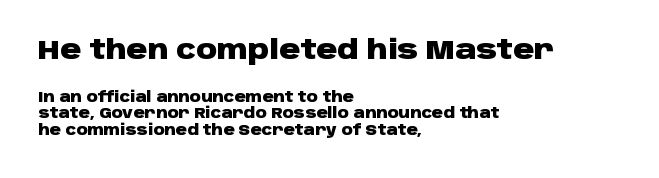
Spacing between characters is what you'd get straight out of the box. Heavy, bold letterforms. Does the bottom block carry the larger type? No, the top block does. Descenders hang freely into open space.
